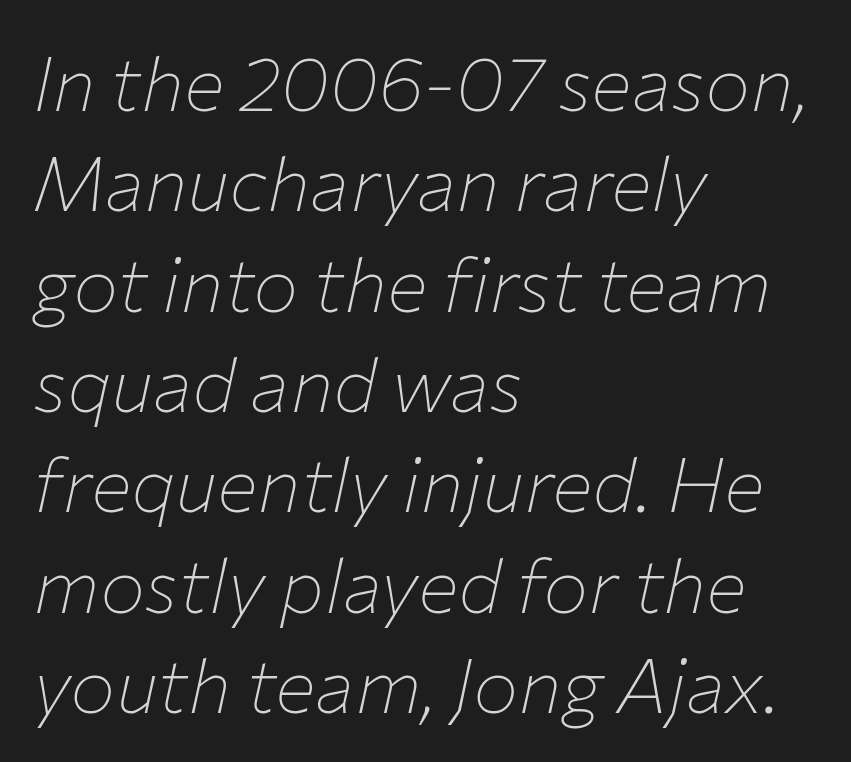
The image shows 76 px thin type, italic (leaning right); set left-aligned, normal line spacing (1.32x), normal letter spacing, not underlined; low stroke contrast and a medium x-height.
